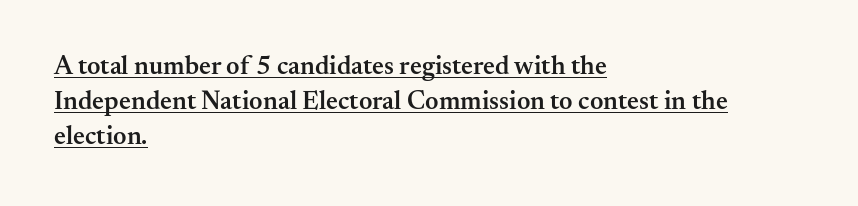
{"italic": "no", "bold": "semi", "underline": "yes", "align": "left", "line_spacing": "normal", "line_spacing_ratio": 1.35, "letter_spacing": "normal", "letter_spacing_em": 0.0, "glyph_px": 26}
